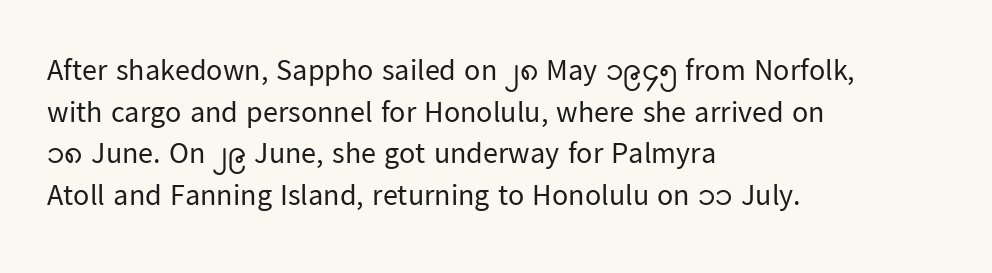
Is there any slant? The stems are plumb. No chunkiness to these letters — they're not bold. The glyphs in this specimen are sans serif. These lines keep a tight, regular rhythm from letter to letter. A normal amount of white space separates one row of letters from the next.
